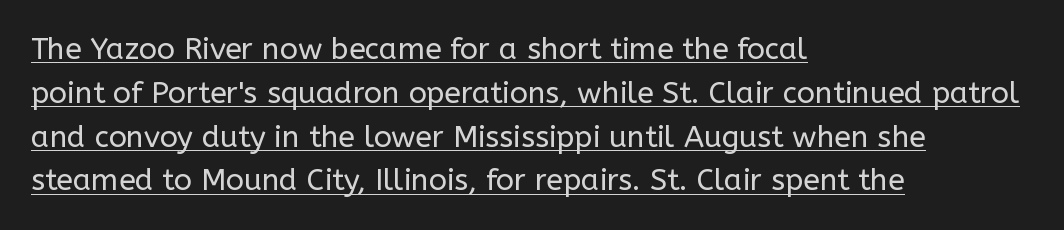
Q: Is the text bold? A: No.
Q: Is the text italic (slanted)? A: No, it is upright.
Q: Is the typeface a serif or a sans-serif typeface? A: Sans-serif.
Q: Is the text underlined? A: Yes.
Q: How is the paragraph aligned? A: Left-aligned.
Q: Is the spacing between letters normal or unusually wide? A: Normal.
Q: Is the spacing between lines tight, normal or loose? A: Normal.
Q: Width (condensed, normal, or wide)? A: Normal.
Q: Stroke contrast? A: Low.
Q: x-height? A: Medium.
Q: Monospaced? A: No.
